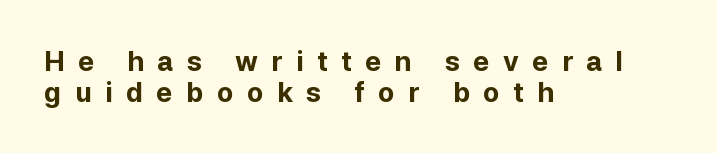
The image shows 27 px bold type, upright; set left-aligned, tight line spacing (1.13x), unusually wide letter spacing (+0.5 em), not underlined.
